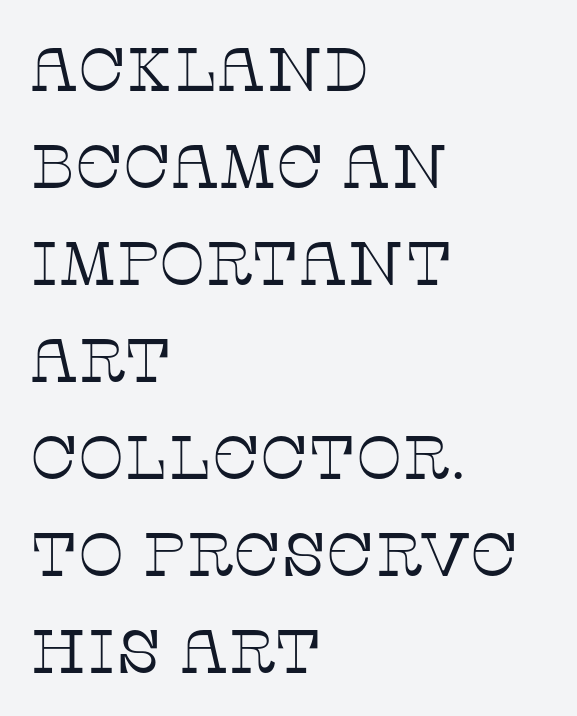
The letters carry serifs — small finishing strokes at the ends of their stems. The lines in this sample share a left origin and differ only in where they stop. A clean baseline with only descenders dipping below it. The cut favours lightness, reaching ordinary text weight at its darkest. Here the glyphs are tracked normally, forming tight word shapes. The passage shown is typed in a proportional face where columns would drift.
